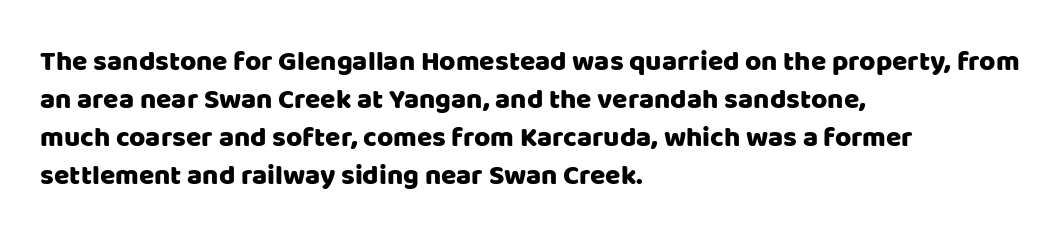
The image shows 28 px sans-serif type, upright; set left-aligned, normal line spacing (1.36x), normal letter spacing, not underlined; low stroke contrast and a large x-height.
